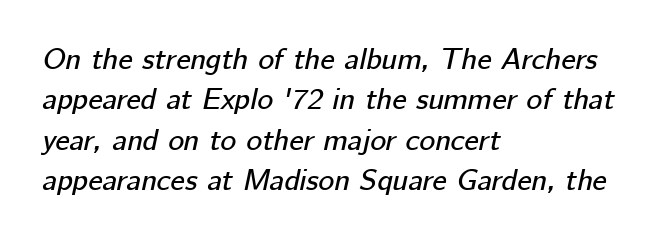
Q: Is the text italic (slanted)? A: Yes, it leans right by about 12 degrees.
Q: Is the text underlined? A: No.
Q: How is the paragraph aligned? A: Left-aligned.
Q: Is the spacing between letters normal or unusually wide? A: Normal.
Q: Is the spacing between lines tight, normal or loose? A: Normal.
Q: Width (condensed, normal, or wide)? A: Normal.
Q: Stroke contrast? A: Low.
Q: x-height? A: Medium.
Q: Monospaced? A: No.
